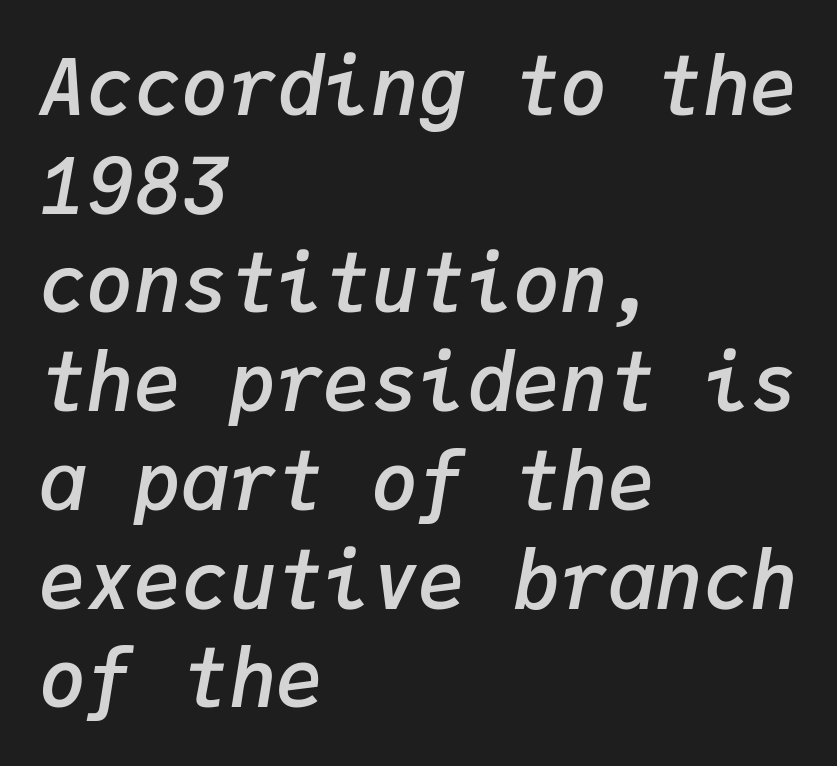
{"italic": "yes", "lean": "right", "slant_degrees": 9, "bold": "semi", "weight": "semibold", "width": "normal", "stroke_contrast": "low", "x_height": "medium", "monospaced": "yes", "underline": "no", "align": "left", "line_spacing": "normal", "line_spacing_ratio": 1.25, "letter_spacing": "normal", "letter_spacing_em": 0.0, "glyph_px": 79}
